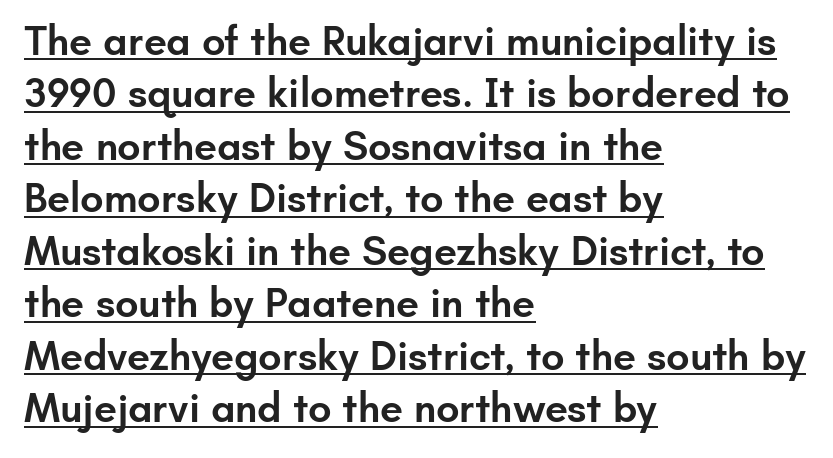
Here the designer chose a conventional face with non-uniform glyph widths. The line texture is even and compact thanks to regular tracking. Underlined type. Typeset ragged right — the left edge is the straight one. Posture: upright roman.
